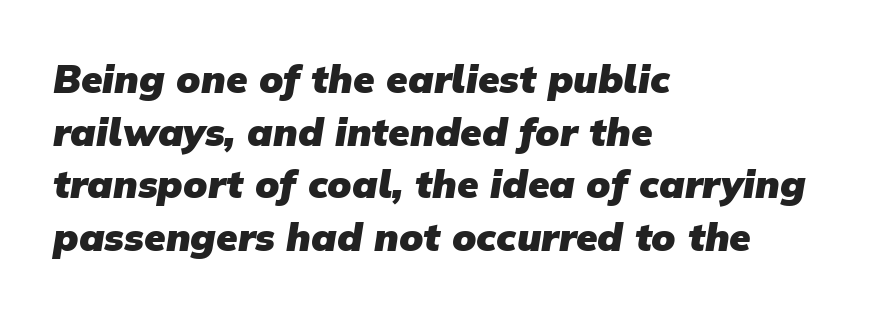
{"serif": "no", "bold": "yes", "weight": "heavy", "width": "normal", "stroke_contrast": "low", "x_height": "medium", "monospaced": "no", "underline": "no", "align": "left", "line_spacing": "normal", "line_spacing_ratio": 1.35, "letter_spacing": "normal", "letter_spacing_em": 0.0, "glyph_px": 39}
